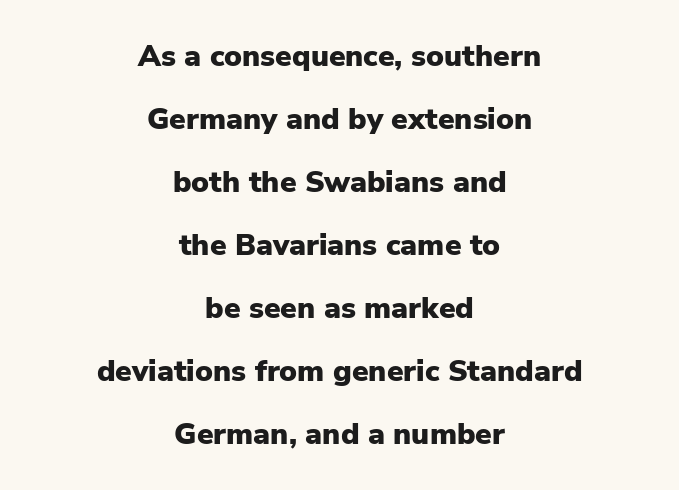
Descenders are the only things crossing below the line. Spacing verdict: proportional, widths tailored to each character. Letter spacing: default. Pretty heavy lettering here — definitely bold. This sample uses a sans-serif face.
